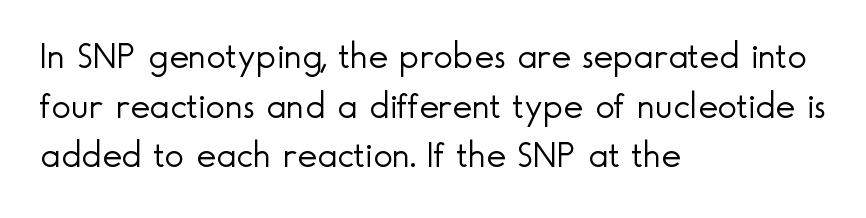
Q: Is the text bold? A: No.
Q: Is the text italic (slanted)? A: No, it is upright.
Q: Is the typeface a serif or a sans-serif typeface? A: Sans-serif.
Q: Is the text underlined? A: No.
Q: How is the paragraph aligned? A: Left-aligned.
Q: Is the spacing between letters normal or unusually wide? A: Normal.
Q: Is the spacing between lines tight, normal or loose? A: Normal.
Q: Width (condensed, normal, or wide)? A: Normal.
Q: x-height? A: Small.
Q: Monospaced? A: No.
